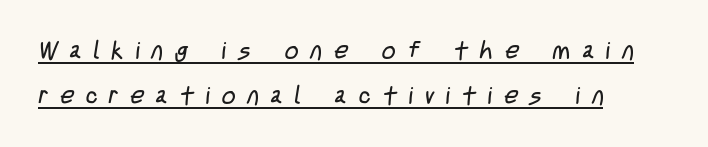
Q: Is the text bold? A: No.
Q: Is the text underlined? A: Yes.
Q: How is the paragraph aligned? A: Left-aligned.
Q: Is the spacing between letters normal or unusually wide? A: Unusually wide.
